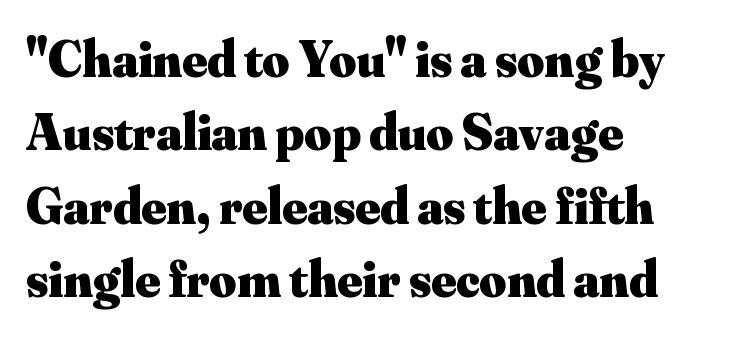
The image shows 52 px heavy serif type, upright; set left-aligned, normal line spacing (1.41x), normal letter spacing, not underlined; medium stroke contrast and a small x-height.
